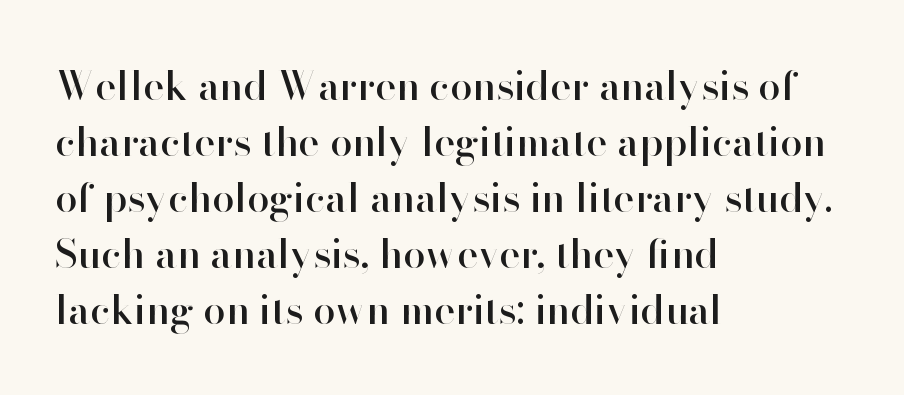
{"serif": "no", "italic": "no", "width": "normal", "stroke_contrast": "high", "x_height": "small", "monospaced": "no", "underline": "no", "align": "left", "line_spacing": "normal", "line_spacing_ratio": 1.4, "letter_spacing": "normal", "letter_spacing_em": 0.0, "glyph_px": 40}
